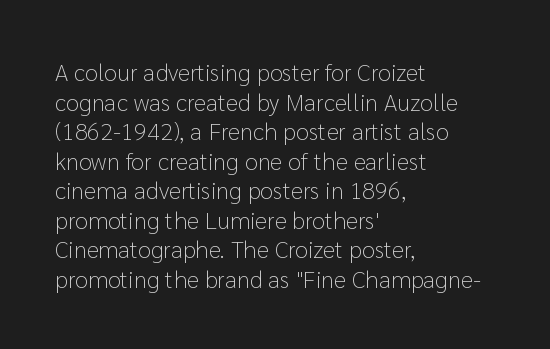
Words appear dense and cohesive because spacing is normal. Stem width sits at or under what a default text font uses. Honestly, there is no underline to notice here at all. The lettering stays uniformly vertical, giving the passage a roman look.
